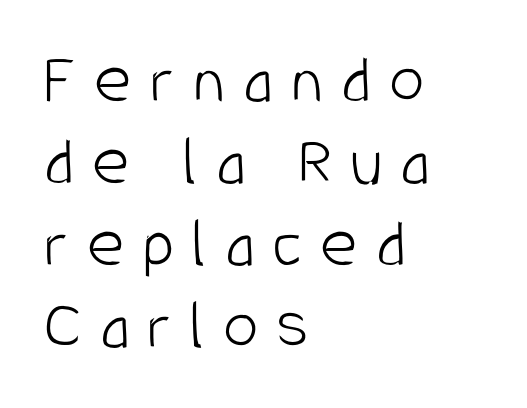
Vertically, the passage feels compressed, each row crowding the next. In terms of posture, this sample is upright. The face used here is a sans, in the tradition of grotesques and geometrics. The letters advance in unequal steps, a hallmark of proportional type.
